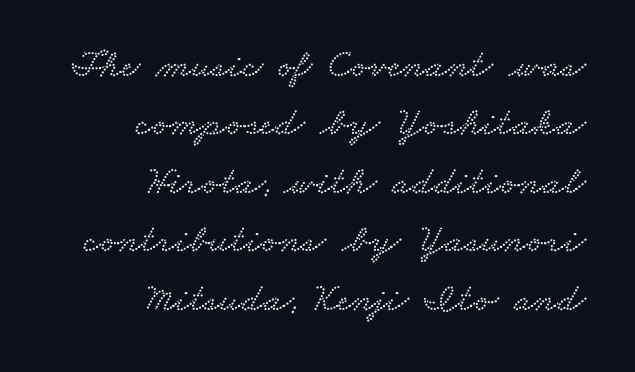
The rendering uses natural spacing where letterforms have individual widths. Note: serifs present on the glyphs. Successive baselines arrive at the customary interval. Compared with typical body copy, the letter spacing here is the same.
